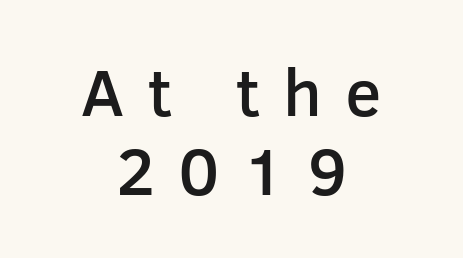
{"serif": "no", "italic": "no", "bold": "semi", "weight": "semibold", "width": "normal", "stroke_contrast": "low", "x_height": "medium", "monospaced": "no", "underline": "no", "align": "center", "line_spacing_ratio": 1.18, "letter_spacing": "wide", "letter_spacing_em": 0.35, "glyph_px": 67}
